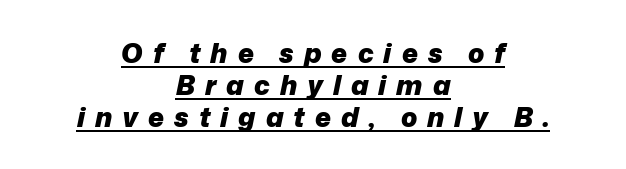
{"italic": "yes", "lean": "right", "slant_degrees": 12, "bold": "yes", "underline": "yes", "align": "center", "line_spacing_ratio": 1.18, "letter_spacing": "wide", "letter_spacing_em": 0.37, "glyph_px": 27}
